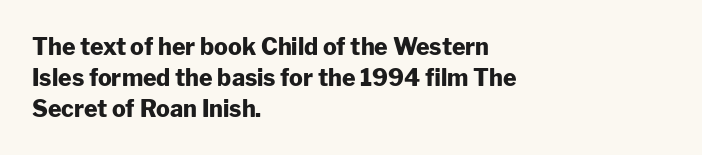
It's the straight-up-and-down kind of type. Descender tails drop into unmarked territory. Weight check: bold — yes, fully. Line beginnings align vertically; line endings do not.
